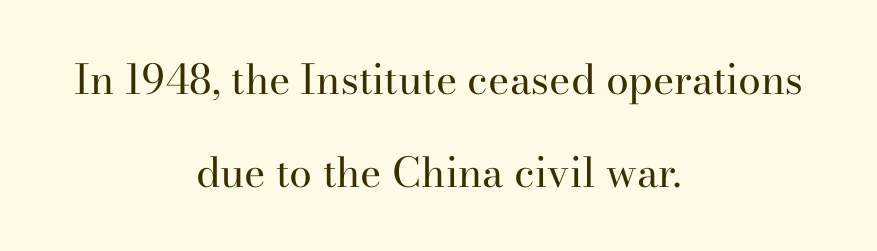
Each new line begins a long way beneath the previous one. The rendering uses natural spacing where letterforms have individual widths. This sample is center-justified, so both line endings float freely. Small tapered or slab feet sit at the stroke ends, so this counts as serif. The foot of each line stays bare and open.
